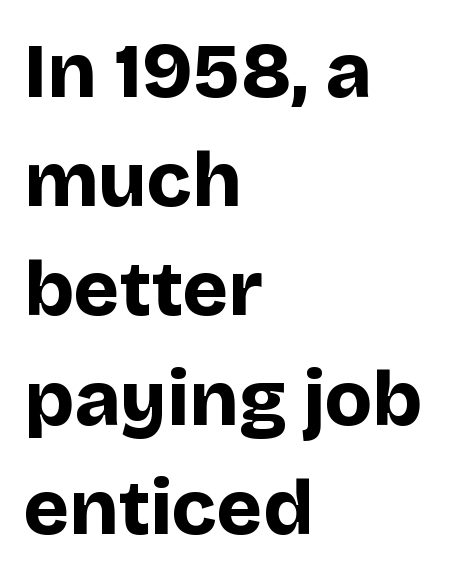
{"serif": "no", "italic": "no", "bold": "yes", "weight": "bold", "width": "normal", "stroke_contrast": "low", "x_height": "large", "monospaced": "no", "underline": "no", "align": "left", "line_spacing": "normal", "line_spacing_ratio": 1.4, "letter_spacing": "normal", "letter_spacing_em": 0.0, "glyph_px": 78}
